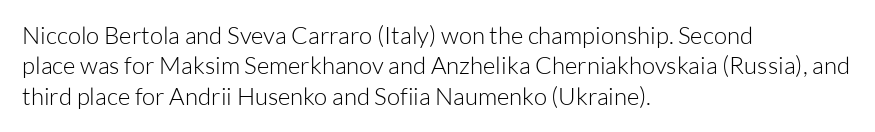
{"italic": "no", "bold": "no", "underline": "no", "align": "left", "line_spacing": "normal", "line_spacing_ratio": 1.27, "letter_spacing": "normal", "letter_spacing_em": 0.0, "glyph_px": 24}
